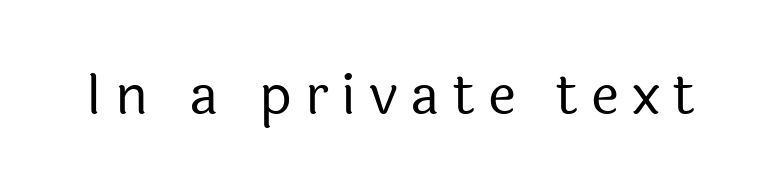
The image shows 56 px regular-weight sans-serif type, upright; set unusually wide letter spacing (+0.23 em), not underlined; a medium x-height.
